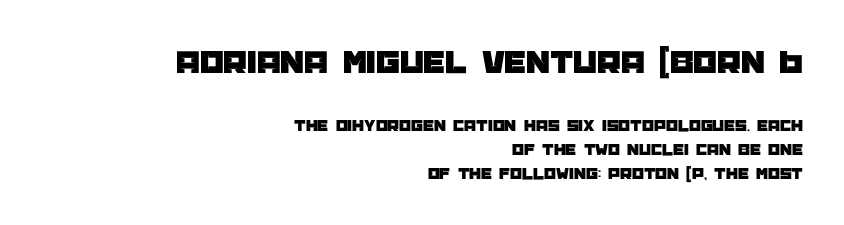
Q: Is the text italic (slanted)? A: No, it is upright.
Q: Is the typeface a serif or a sans-serif typeface? A: Sans-serif.
Q: Is the text underlined? A: No.
Q: How is the paragraph aligned? A: Right-aligned.
Q: Is the spacing between letters normal or unusually wide? A: Normal.
Q: Is the spacing between lines tight, normal or loose? A: Normal.
Q: Which block of text is set in a larger size, the first (top) or the second (bottom)? A: The first (top) one.
Q: Width (condensed, normal, or wide)? A: Normal.
Q: Stroke contrast? A: Low.
Q: x-height? A: Large.
Q: Monospaced? A: No.
